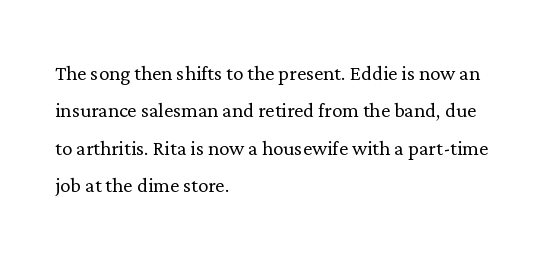
Is the letter spacing exaggerated? No — it looks like the ordinary default. This block has exactly the height ordinary leading produces. This is the regular roman posture of the typeface. Weight: not bold — regular or lighter.
